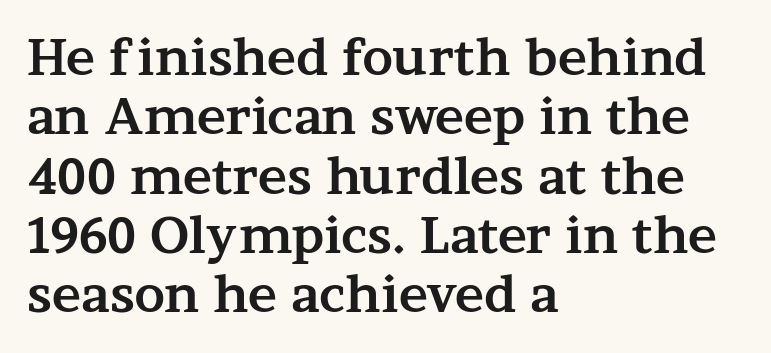
{"serif": "yes", "italic": "no", "bold": "yes", "weight": "bold", "width": "wide", "stroke_contrast": "medium", "x_height": "medium", "monospaced": "no", "underline": "no", "align": "left", "line_spacing_ratio": 1.21, "letter_spacing": "normal", "letter_spacing_em": 0.0, "glyph_px": 49}
